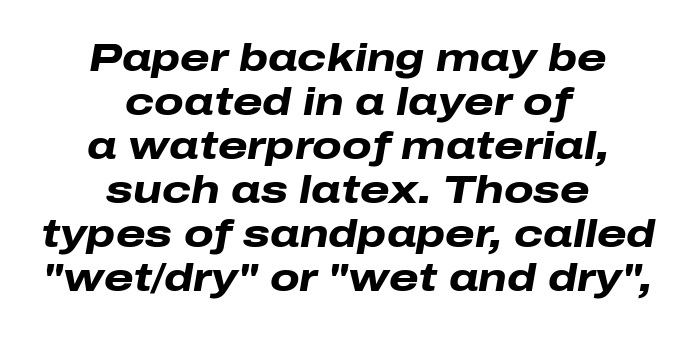
The image shows 38 px heavy, wide type, italic (leaning right); set centered, line spacing 1.16x, normal letter spacing, not underlined; low stroke contrast and a medium x-height.
